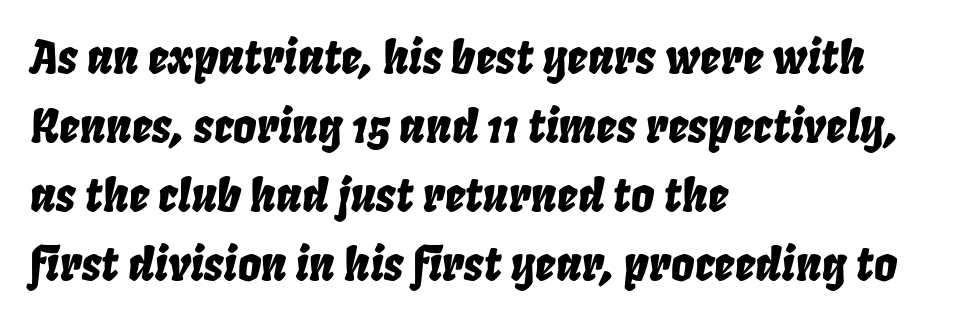
{"italic": "yes", "lean": "right", "slant_degrees": 8, "width": "condensed", "stroke_contrast": "low", "x_height": "large", "monospaced": "no", "underline": "no", "align": "left", "line_spacing": "normal", "line_spacing_ratio": 1.5, "letter_spacing": "normal", "letter_spacing_em": 0.0, "glyph_px": 46}
